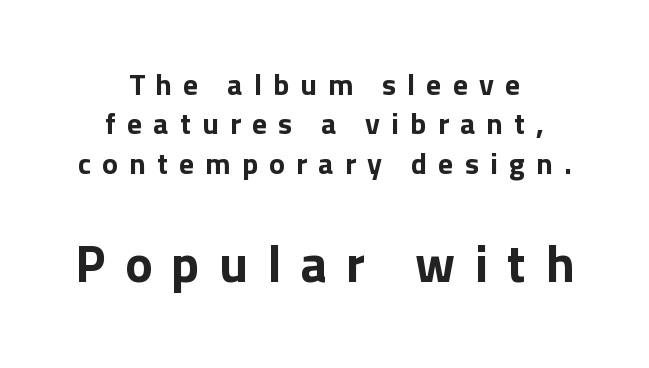
The image shows 52 px sans-serif type, upright; set centered, normal line spacing (1.31x), unusually wide letter spacing (+0.37 em), not underlined; the second (bottom) block is 1.73x larger; low stroke contrast and a medium x-height.
